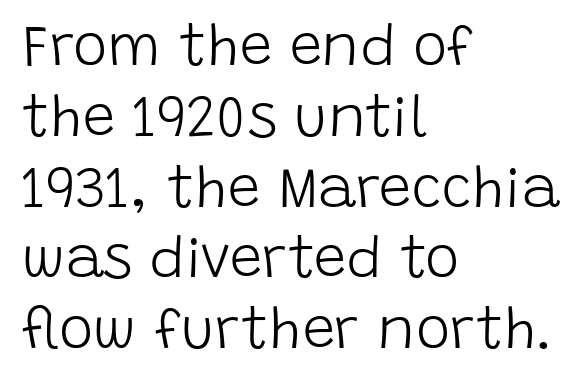
Q: Is the text bold? A: No.
Q: Is the text italic (slanted)? A: No, it is upright.
Q: Is the typeface a serif or a sans-serif typeface? A: Sans-serif.
Q: Is the text underlined? A: No.
Q: How is the paragraph aligned? A: Left-aligned.
Q: Is the spacing between letters normal or unusually wide? A: Normal.
Q: Width (condensed, normal, or wide)? A: Normal.
Q: Stroke contrast? A: Low.
Q: x-height? A: Large.
Q: Monospaced? A: No.
